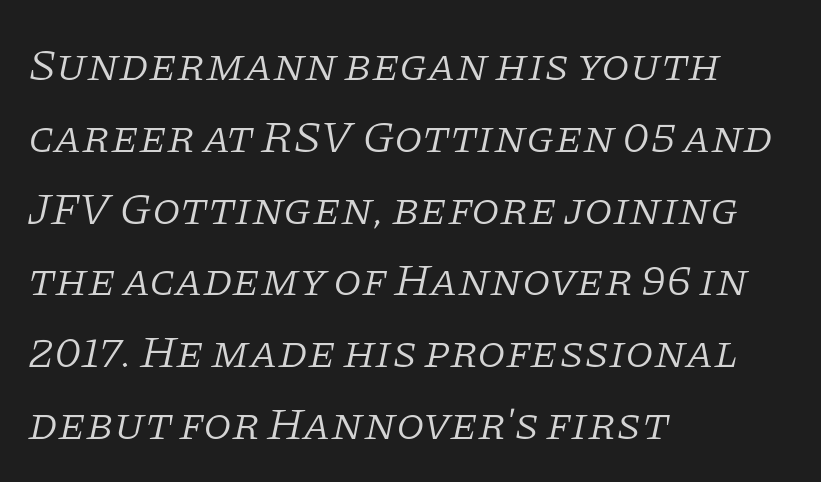
The image shows 46 px light serif type, italic (leaning right); set left-aligned, normal line spacing (1.56x), normal letter spacing, not underlined; low stroke contrast and a large x-height.
